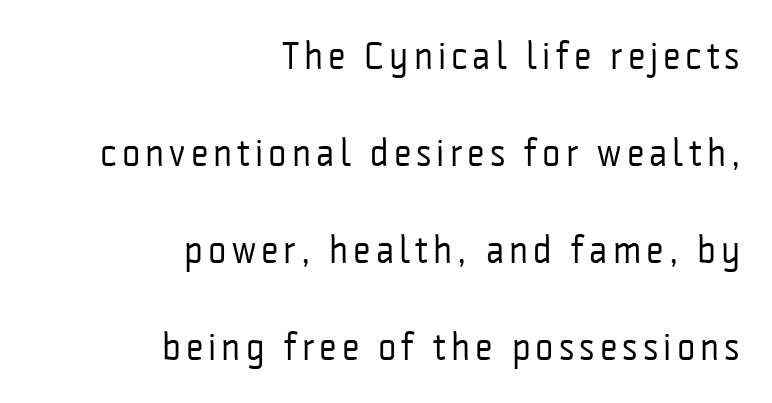
{"serif": "no", "italic": "no", "bold": "no", "weight": "regular", "width": "condensed", "stroke_contrast": "low", "x_height": "medium", "monospaced": "no", "underline": "no", "align": "right", "line_spacing": "loose", "line_spacing_ratio": 2.49, "glyph_px": 39}
